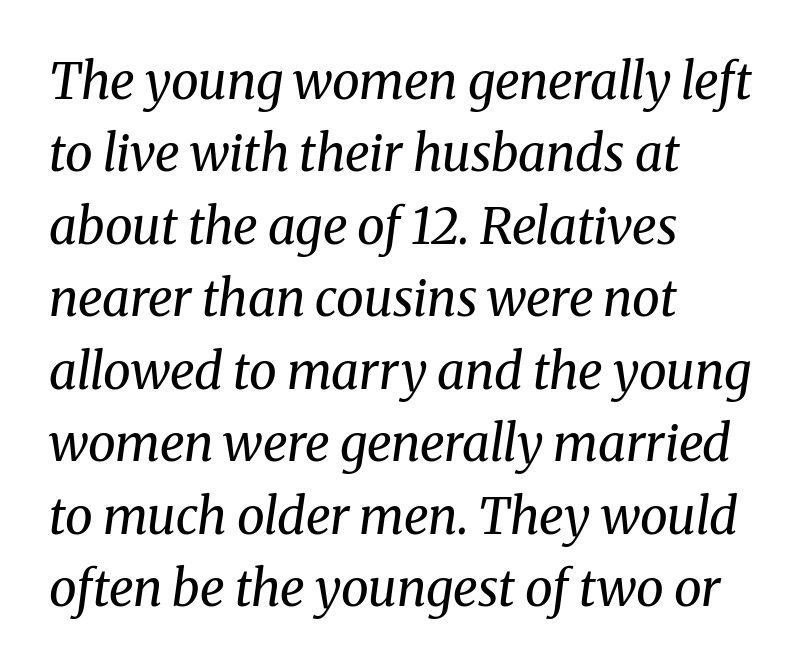
The image shows 50 px regular-weight serif type, italic (leaning right); set left-aligned, normal line spacing (1.45x), normal letter spacing, not underlined; medium stroke contrast and a medium x-height.
